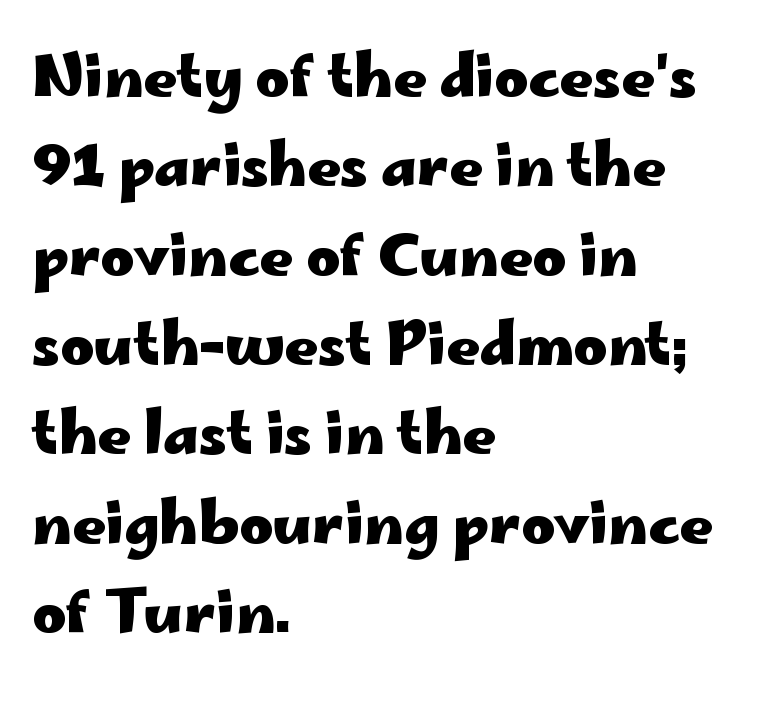
The image shows 58 px heavy, wide sans-serif type, upright; set left-aligned, normal line spacing (1.54x), normal letter spacing, not underlined; low stroke contrast and a small x-height.
